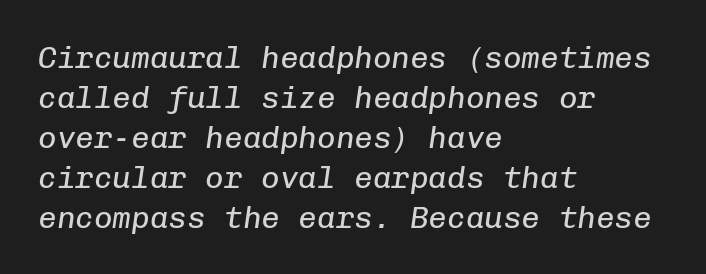
{"italic": "yes", "lean": "right", "slant_degrees": 8, "bold": "no", "weight": "regular", "width": "normal", "stroke_contrast": "low", "x_height": "medium", "monospaced": "yes", "underline": "no", "align": "left", "line_spacing": "normal", "line_spacing_ratio": 1.29, "letter_spacing": "normal", "letter_spacing_em": 0.0, "glyph_px": 31}
